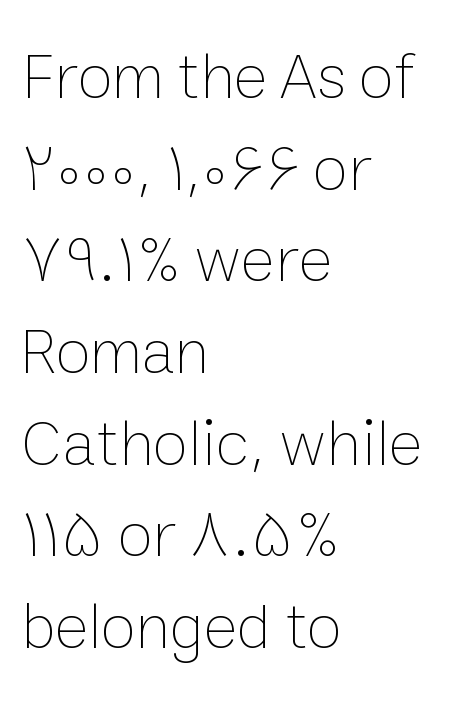
Q: Is the text bold? A: No.
Q: Is the text italic (slanted)? A: No, it is upright.
Q: Is the text underlined? A: No.
Q: How is the paragraph aligned? A: Left-aligned.
Q: Is the spacing between letters normal or unusually wide? A: Normal.
Q: Is the spacing between lines tight, normal or loose? A: Normal.
Q: Width (condensed, normal, or wide)? A: Normal.
Q: Stroke contrast? A: Low.
Q: x-height? A: Medium.
Q: Monospaced? A: No.
